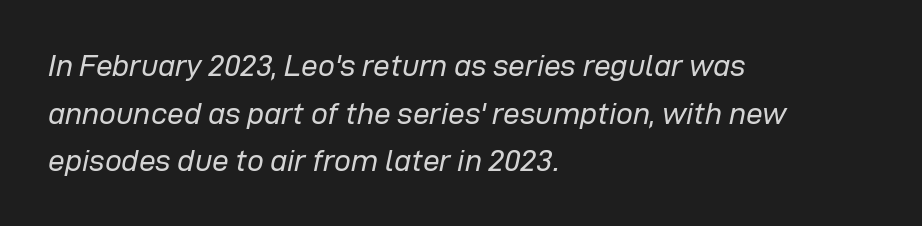
{"italic": "yes", "lean": "right", "slant_degrees": 12, "bold": "no", "weight": "regular", "width": "normal", "stroke_contrast": "low", "x_height": "medium", "monospaced": "no", "underline": "no", "align": "left", "line_spacing": "normal", "line_spacing_ratio": 1.59, "letter_spacing": "normal", "letter_spacing_em": 0.0, "glyph_px": 30}
